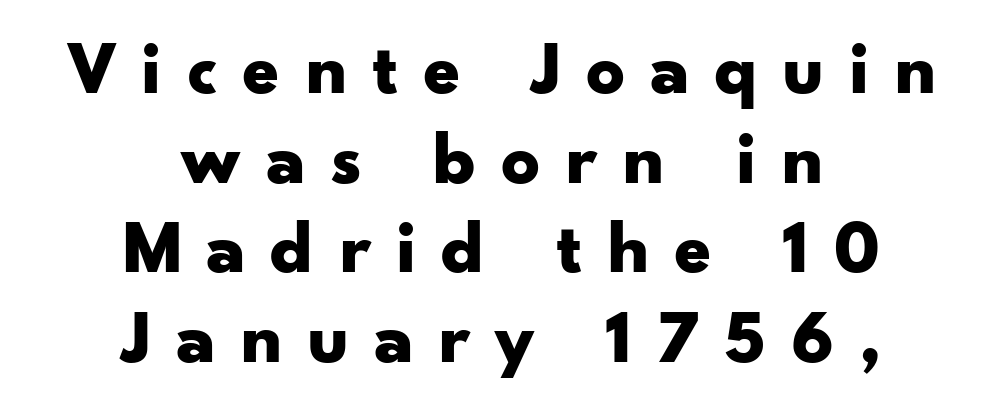
The characters look thick and weighty, a clear bold. These lines are composed in type without serifs. The tracking reads as deliberately expanded to a designer's eye. The typesetter chose a symmetrical, centered arrangement here.
